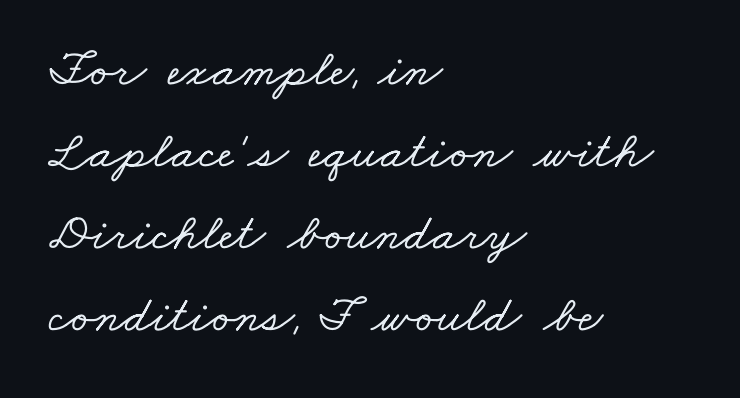
The image shows 52 px wide serif type; set left-aligned, normal line spacing (1.58x), normal letter spacing, not underlined; low stroke contrast and a small x-height.
